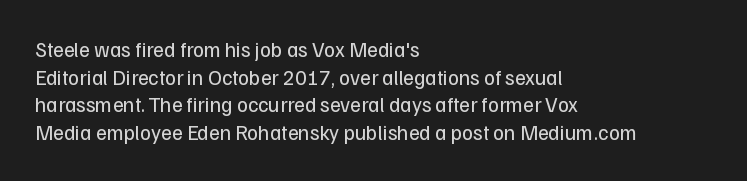
{"italic": "no", "bold": "no", "underline": "no", "align": "left", "line_spacing": "normal", "line_spacing_ratio": 1.32, "letter_spacing": "normal", "letter_spacing_em": 0.0, "glyph_px": 21}
